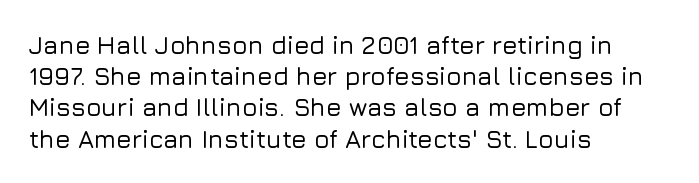
If you drew a line through each stem, it would be perfectly vertical. Leading: standard. The setting favours the left margin, as ordinary paragraphs usually do. Nobody touched the tracking dial on this one. Lines of text with bare space underneath.
